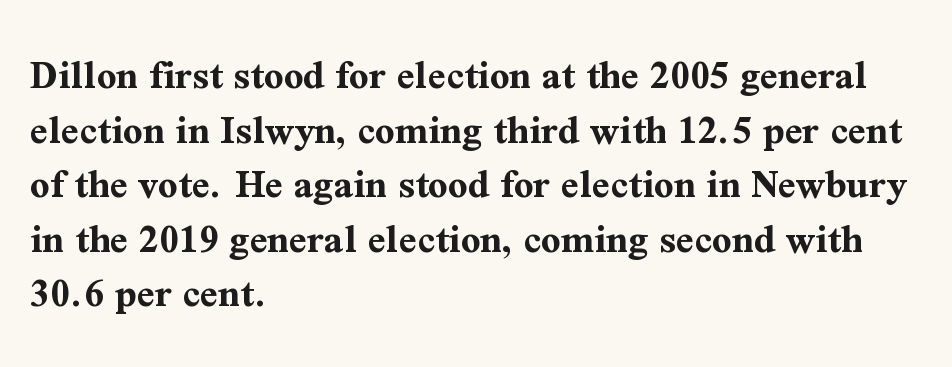
Q: Is the text bold? A: Yes.
Q: Is the text italic (slanted)? A: No, it is upright.
Q: Is the typeface a serif or a sans-serif typeface? A: Serif.
Q: Is the text underlined? A: No.
Q: How is the paragraph aligned? A: Left-aligned.
Q: Is the spacing between letters normal or unusually wide? A: Normal.
Q: Is the spacing between lines tight, normal or loose? A: Normal.
Q: Width (condensed, normal, or wide)? A: Normal.
Q: Stroke contrast? A: Medium.
Q: x-height? A: Medium.
Q: Monospaced? A: No.
